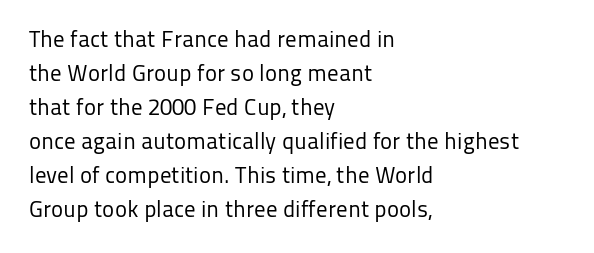
The type sits square on the baseline with zero lean. Stem width sits at or under what a default text font uses. Horizontally, the lines are justified to the leading edge only. This sample keeps an unexceptional amount of space between lines. The space beneath each line is pristine and unruled. There is no visible air inserted between adjacent glyphs.
